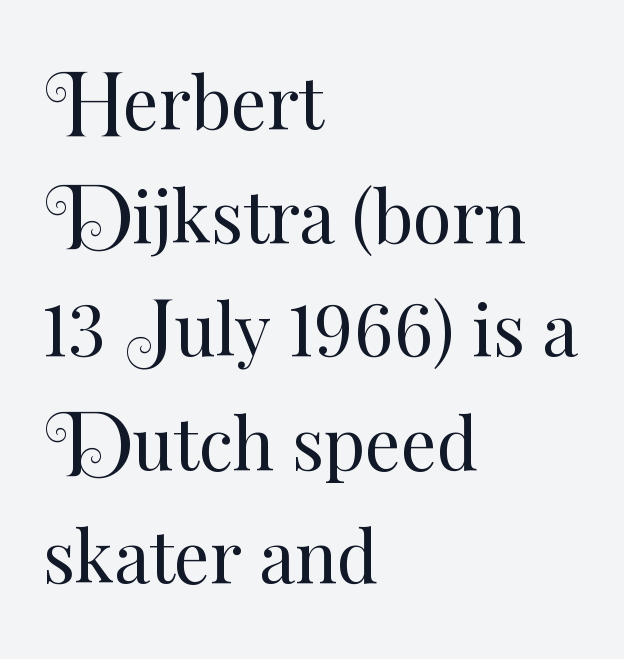
Q: Is the text bold? A: No.
Q: Is the text italic (slanted)? A: No, it is upright.
Q: Is the text underlined? A: No.
Q: How is the paragraph aligned? A: Left-aligned.
Q: Is the spacing between letters normal or unusually wide? A: Normal.
Q: Is the spacing between lines tight, normal or loose? A: Normal.
Q: Width (condensed, normal, or wide)? A: Normal.
Q: Stroke contrast? A: Medium.
Q: x-height? A: Small.
Q: Monospaced? A: No.
